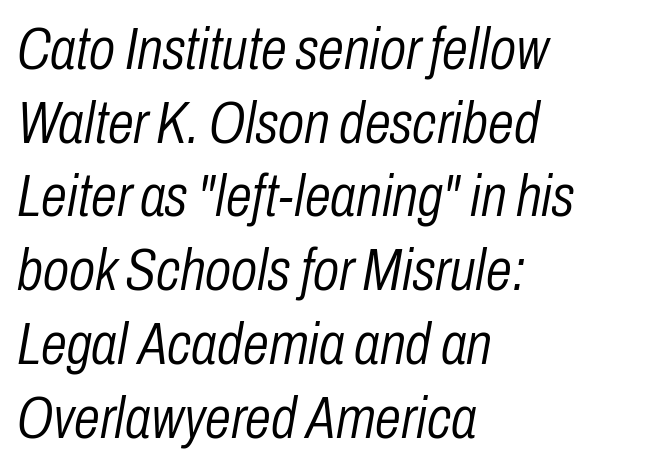
The image shows 59 px light, condensed type, italic (leaning right); set left-aligned, normal line spacing (1.25x), normal letter spacing, not underlined; low stroke contrast and a medium x-height.
